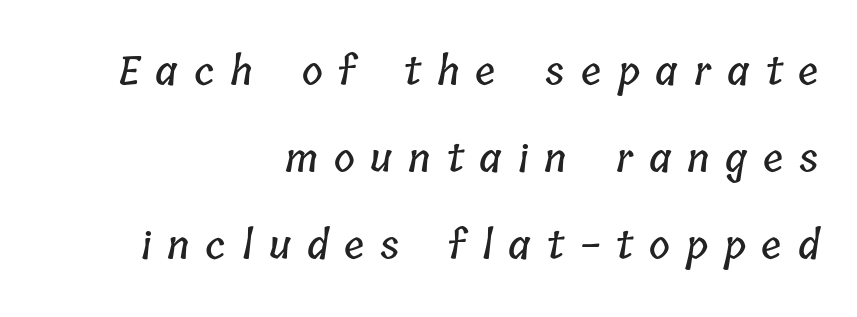
Q: Is the text underlined? A: No.
Q: How is the paragraph aligned? A: Right-aligned.
Q: Is the spacing between letters normal or unusually wide? A: Unusually wide.
Q: Is the spacing between lines tight, normal or loose? A: Loose.
Q: Width (condensed, normal, or wide)? A: Condensed.
Q: Stroke contrast? A: Low.
Q: x-height? A: Medium.
Q: Monospaced? A: No.
